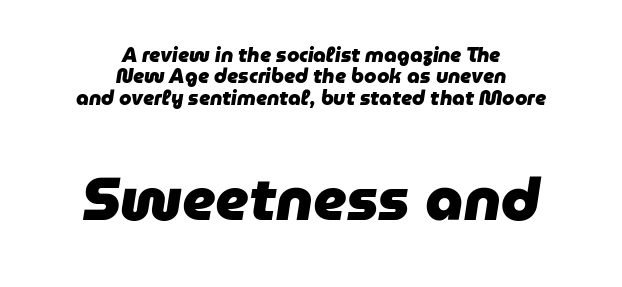
The image shows 60 px heavy type, italic (leaning right); set centered, tight line spacing (1.07x), normal letter spacing, not underlined; the second (bottom) block is 3.0x larger; low stroke contrast and a medium x-height.
